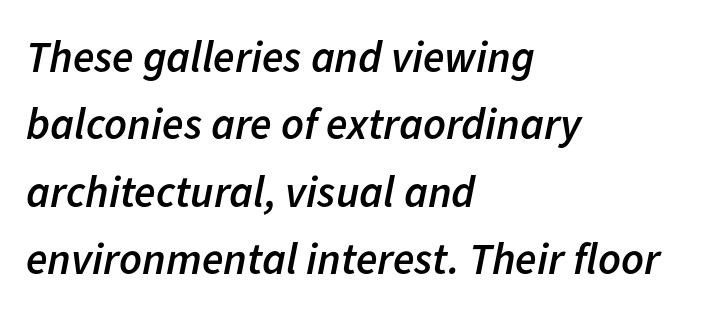
Check under the words: just untouched page. Spacing between characters is what you'd get straight out of the box. Summary of weight: moderately heavy, a semibold. Tall strokes in this sample are angled rather than plumb. The paragraph has a hard left edge and a soft right edge. The rendering uses natural spacing where letterforms have individual widths.
